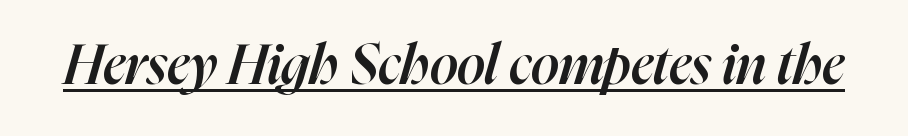
The image shows 55 px semibold type, italic (leaning right); set normal letter spacing, underlined; high stroke contrast and a medium x-height.
